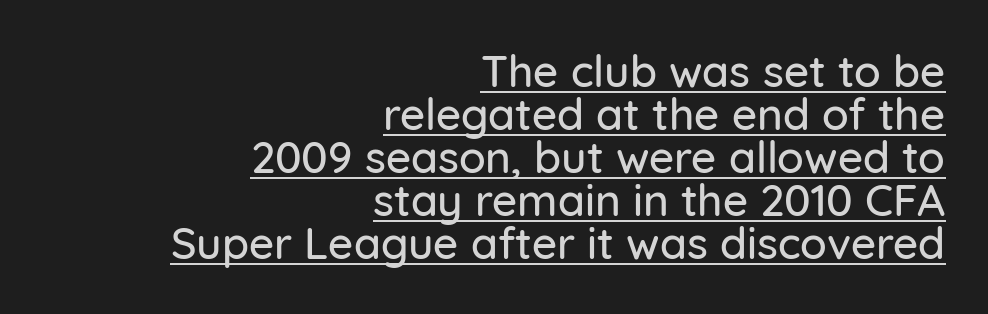
Q: Is the text italic (slanted)? A: No, it is upright.
Q: Is the typeface a serif or a sans-serif typeface? A: Sans-serif.
Q: Is the text underlined? A: Yes.
Q: How is the paragraph aligned? A: Right-aligned.
Q: Is the spacing between letters normal or unusually wide? A: Normal.
Q: Is the spacing between lines tight, normal or loose? A: Tight.
Q: Width (condensed, normal, or wide)? A: Normal.
Q: Stroke contrast? A: Low.
Q: x-height? A: Medium.
Q: Monospaced? A: No.
